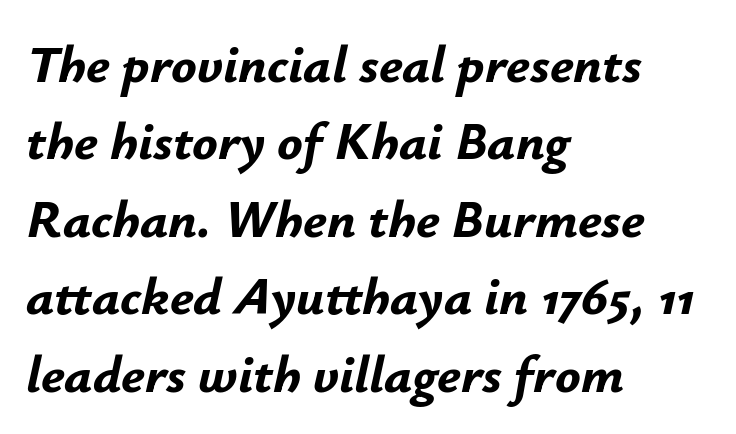
The gaps between neighbouring characters are ordinary and unremarkable. Does the leading feel generous? No, just average. A classic flush-left, rag-right setting is used for this passage. Varying glyph widths throughout — classic text-font behaviour. Notice how the stems are inclined rather than vertical — that's the hallmark of italics.
